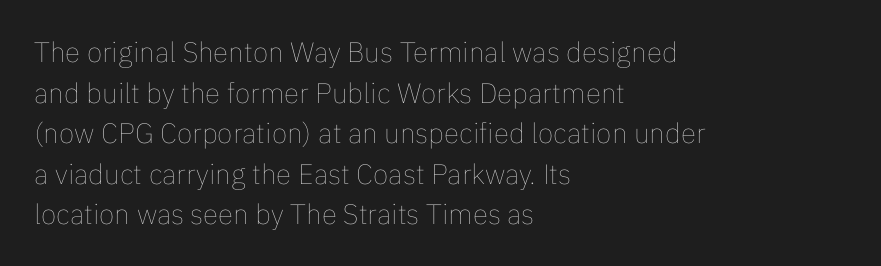
{"italic": "no", "bold": "no", "weight": "thin", "width": "normal", "stroke_contrast": "low", "x_height": "medium", "monospaced": "no", "underline": "no", "align": "left", "line_spacing": "normal", "line_spacing_ratio": 1.45, "letter_spacing": "normal", "letter_spacing_em": 0.0, "glyph_px": 28}
